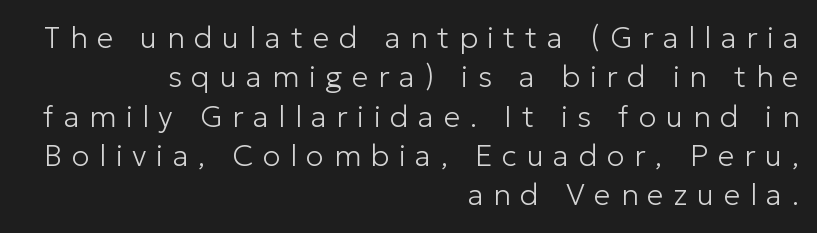
Q: Is the text bold? A: No.
Q: Is the text italic (slanted)? A: No, it is upright.
Q: Is the typeface a serif or a sans-serif typeface? A: Sans-serif.
Q: Is the text underlined? A: No.
Q: How is the paragraph aligned? A: Right-aligned.
Q: Is the spacing between letters normal or unusually wide? A: Unusually wide.
Q: Is the spacing between lines tight, normal or loose? A: Normal.
Q: Width (condensed, normal, or wide)? A: Normal.
Q: Stroke contrast? A: Low.
Q: x-height? A: Medium.
Q: Monospaced? A: No.
